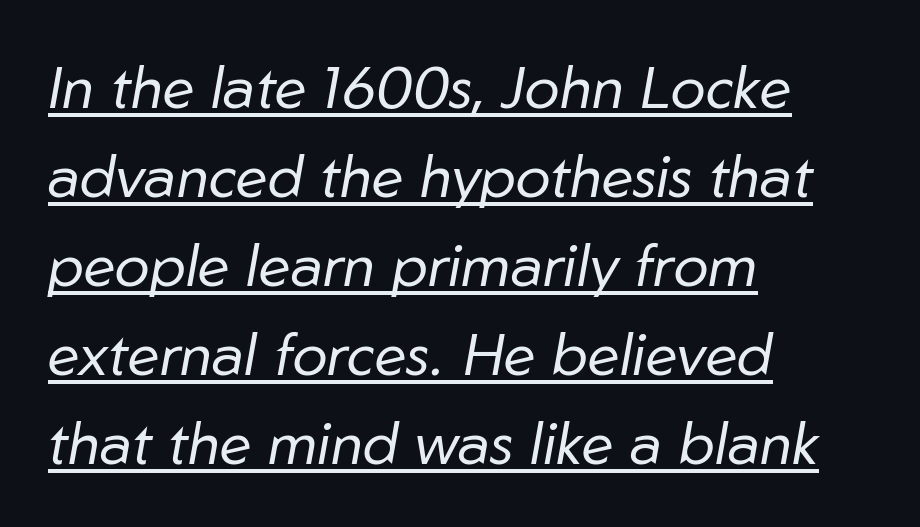
These lines stack with their left ends in a neat column. Ink coverage per letter is moderate at most. Think of a printed novel: that variable character pitch is what you see here. Evenly set lines give the paragraph a standard silhouette. The rendering applies a slant to the glyphs.
